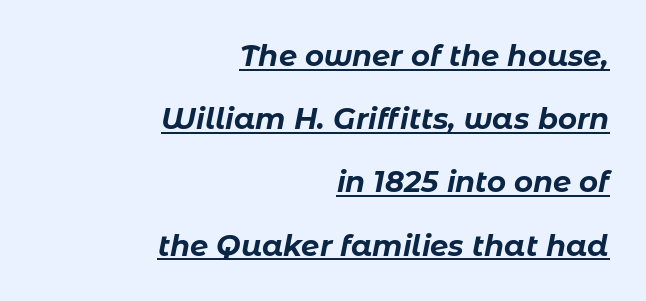
The passage is arranged like a letterhead date or caption credit — flush right. In designer terms, the underline attribute is active on this setting. The passage shown is typed in a proportional face where columns would drift. The glyphs look as if they've been sheared to an angle.
